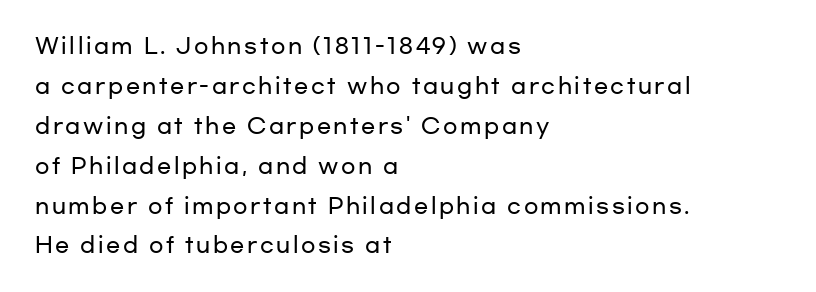
Q: Is the text italic (slanted)? A: No, it is upright.
Q: Is the text underlined? A: No.
Q: How is the paragraph aligned? A: Left-aligned.
Q: Is the spacing between lines tight, normal or loose? A: Loose.
